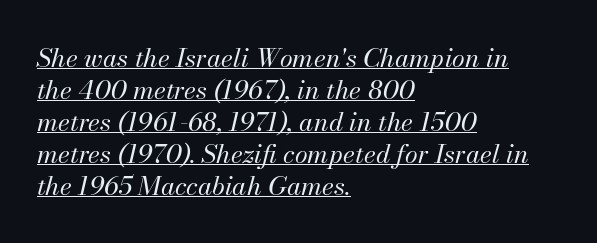
The image shows 26 px text type, italic (leaning right); set left-aligned, line spacing 1.23x, normal letter spacing, underlined.
